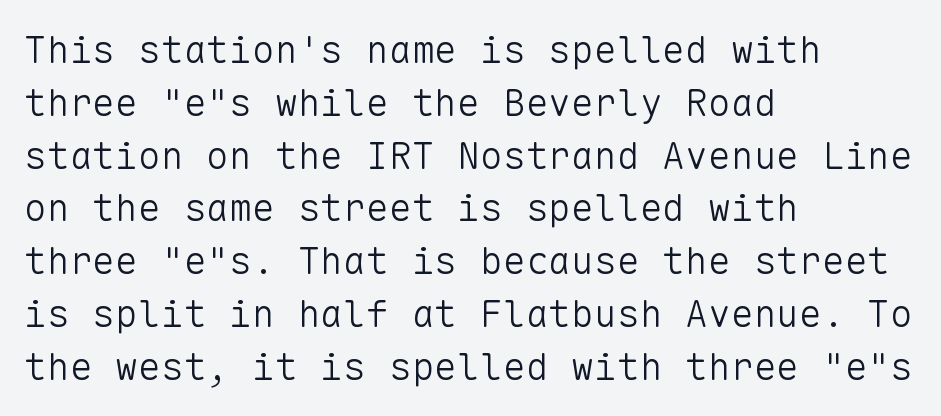
The font is comparable to plain body text, perhaps lighter. To sum up the face: it is a sans, with no serifs. Every row of glyphs begins at an identical x-position on the left. Characters remain perfectly vertical along every line. Observe the ordinary spacing: letters are neighbours, not strangers. The area under the type is left untouched.
